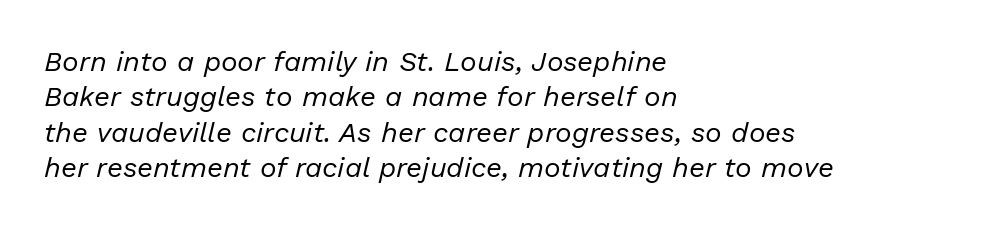
Q: Is the text bold? A: No.
Q: Is the text italic (slanted)? A: Yes, it leans right by about 13 degrees.
Q: Is the text underlined? A: No.
Q: How is the paragraph aligned? A: Left-aligned.
Q: Is the spacing between letters normal or unusually wide? A: Normal.
Q: Is the spacing between lines tight, normal or loose? A: Normal.
Q: Width (condensed, normal, or wide)? A: Normal.
Q: Stroke contrast? A: Low.
Q: x-height? A: Medium.
Q: Monospaced? A: No.
